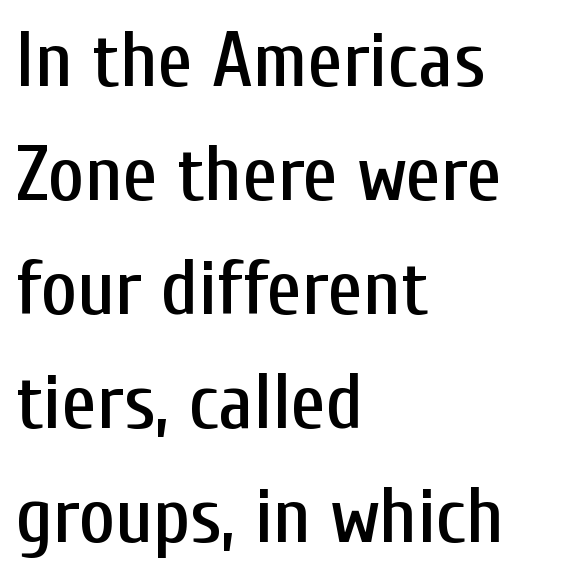
Q: Is the text italic (slanted)? A: No, it is upright.
Q: Is the typeface a serif or a sans-serif typeface? A: Sans-serif.
Q: Is the text underlined? A: No.
Q: How is the paragraph aligned? A: Left-aligned.
Q: Is the spacing between letters normal or unusually wide? A: Normal.
Q: Is the spacing between lines tight, normal or loose? A: Normal.
Q: Width (condensed, normal, or wide)? A: Condensed.
Q: Stroke contrast? A: Low.
Q: x-height? A: Medium.
Q: Monospaced? A: No.
